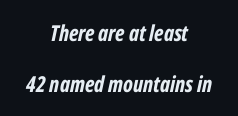
The area under the type is left untouched. Successive baselines arrive slowly, with a big drop between each. The tracking reads as untouched default to a designer's eye. Both edges are ragged and mirror each other, which tells us the setting is centered. Every character sits at an angle, as italics do.
